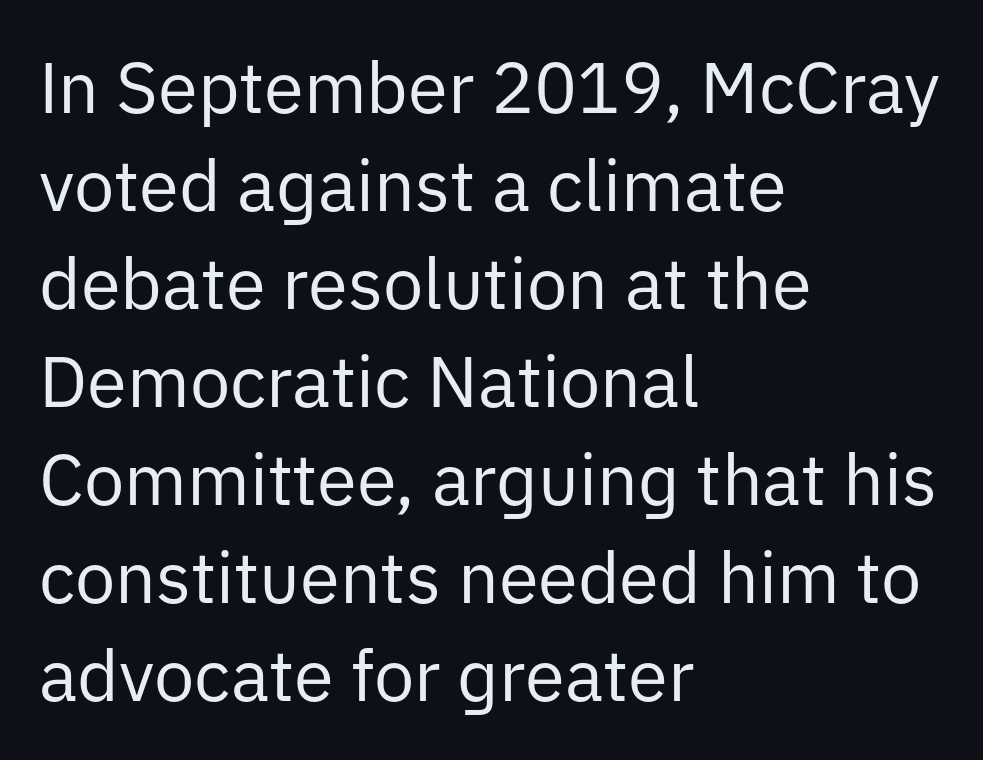
Honestly, the letter spacing is just normal — you wouldn't notice it. Each letter keeps its own natural width here, so spacing adapts to shape. The baseline area is clear. The paragraph has a hard left edge and a soft right edge. Unbolded letterforms with no extra heft. Letterform terminals end flat and unadorned throughout the passage.
